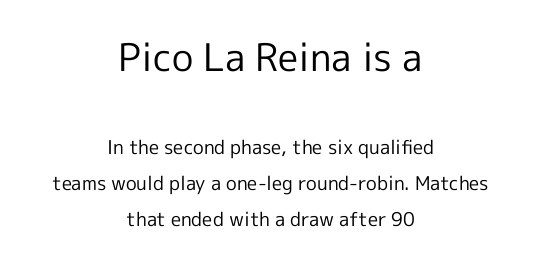
One glance says open: line gaps are wider than usual. Letter spacing: default. Bare-footed words on every line. Scale decreases going downward across the two blocks.
